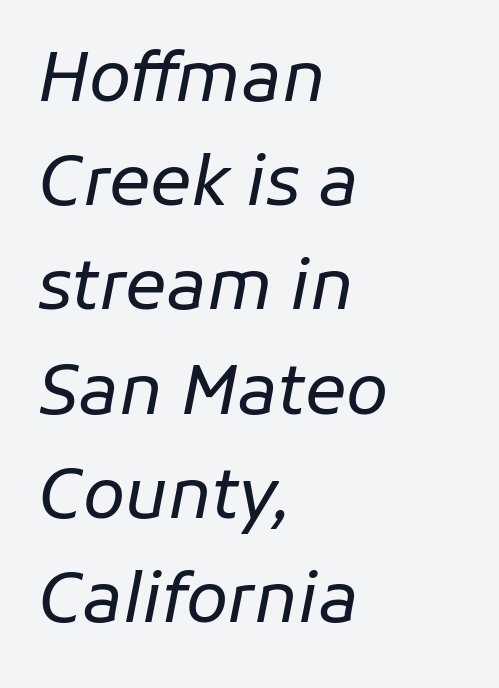
{"italic": "yes", "lean": "right", "slant_degrees": 11, "bold": "no", "weight": "regular", "width": "normal", "stroke_contrast": "low", "x_height": "medium", "monospaced": "no", "underline": "no", "align": "left", "line_spacing": "normal", "line_spacing_ratio": 1.51, "letter_spacing": "normal", "letter_spacing_em": 0.0, "glyph_px": 69}
